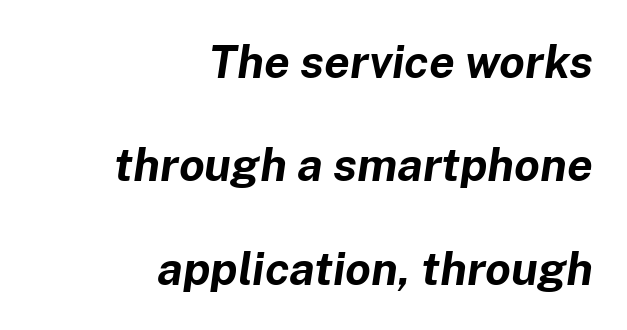
Q: Is the text bold? A: Yes.
Q: Is the text italic (slanted)? A: Yes, it leans right by about 8 degrees.
Q: Is the text underlined? A: No.
Q: How is the paragraph aligned? A: Right-aligned.
Q: Is the spacing between letters normal or unusually wide? A: Normal.
Q: Is the spacing between lines tight, normal or loose? A: Loose.
Q: Width (condensed, normal, or wide)? A: Normal.
Q: Stroke contrast? A: Low.
Q: x-height? A: Medium.
Q: Monospaced? A: No.
